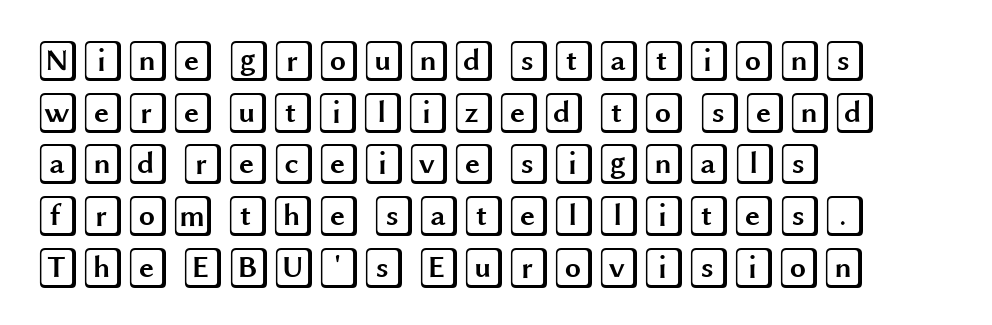
{"italic": "no", "width": "wide", "x_height": "large", "underline": "no", "align": "left", "line_spacing": "normal", "line_spacing_ratio": 1.26, "letter_spacing": "normal", "letter_spacing_em": 0.0, "glyph_px": 41}
